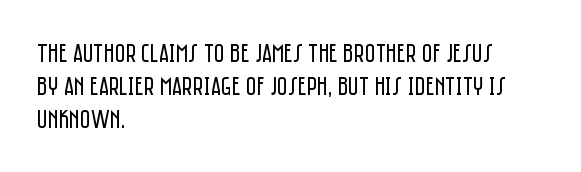
The image shows 26 px text type, upright; set left-aligned, normal line spacing (1.27x), normal letter spacing, not underlined.
